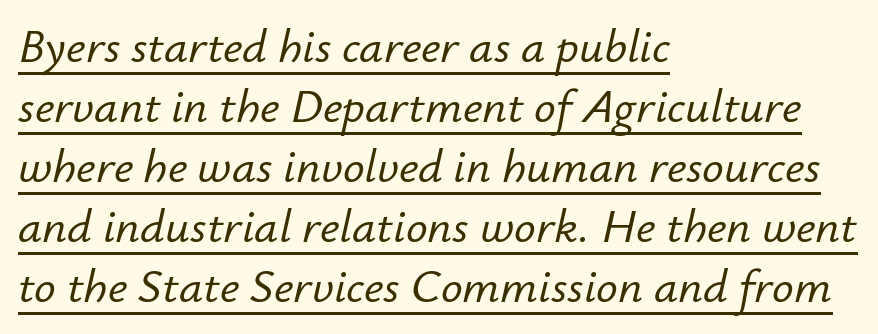
The image shows 48 px text type, italic (leaning right); set left-aligned, normal line spacing (1.25x), normal letter spacing, underlined; low stroke contrast and a small x-height.
